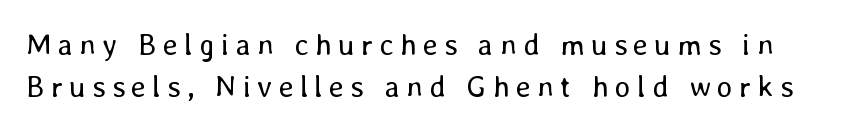
The passage shown is not underscored anywhere. Summary of vertical rhythm: regular, with standard interline spacing. Weight: not bold — regular or lighter. This sample uses an upright cut, with every glyph sitting square on the baseline.
